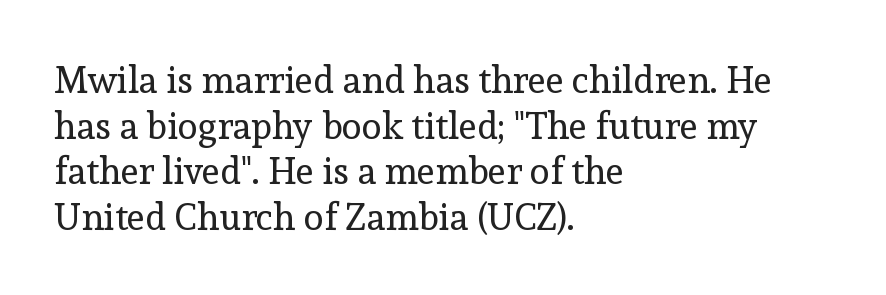
Is this a sans? No — the strokes have serifs. When letters stand straight like this, we call the style roman or upright. The strip under each line holds only bare page. The face used here is proportionally spaced, like ordinary book or web type. The rag falls on the right side of this text block. You could call the tracking neutral — neither tight nor loose.
